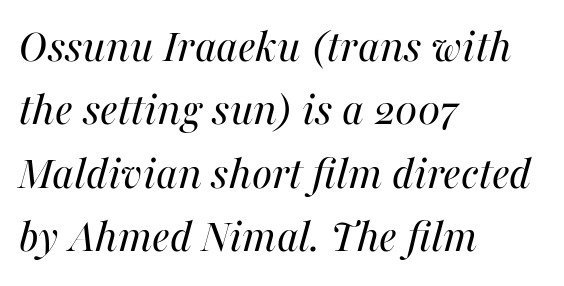
The image shows 48 px regular-weight type, italic (leaning right); set left-aligned, normal line spacing (1.32x), normal letter spacing, not underlined; medium stroke contrast and a medium x-height.
